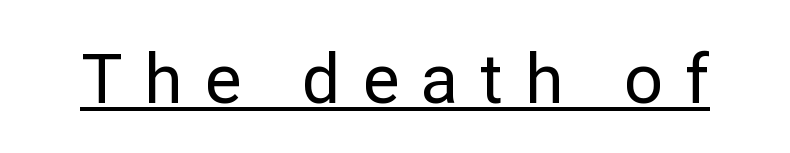
Think of a printed novel: that variable character pitch is what you see here. Unlike italic type, these characters show no tilt at all. Nope, no serifs anywhere on these letters. Characters follow at a spacing far wider than the type designer built in. Compared with undecorated copy, this sample adds a rule below the words.
